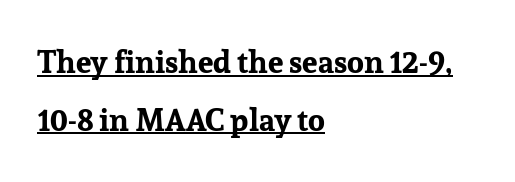
Q: Is the text bold? A: Yes.
Q: Is the text italic (slanted)? A: No, it is upright.
Q: Is the typeface a serif or a sans-serif typeface? A: Serif.
Q: Is the text underlined? A: Yes.
Q: How is the paragraph aligned? A: Left-aligned.
Q: Is the spacing between letters normal or unusually wide? A: Normal.
Q: Width (condensed, normal, or wide)? A: Normal.
Q: Stroke contrast? A: Low.
Q: x-height? A: Medium.
Q: Monospaced? A: No.
